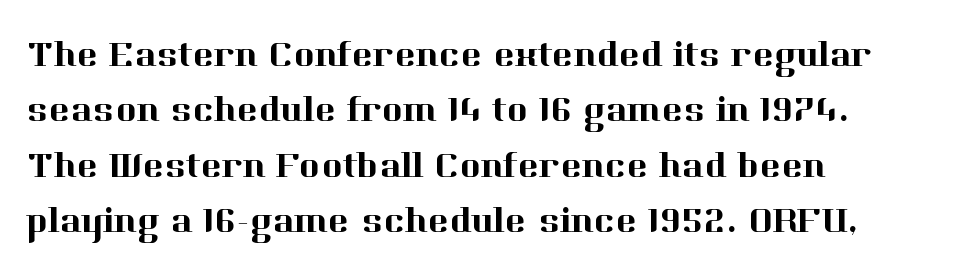
{"serif": "yes", "italic": "no", "width": "normal", "stroke_contrast": "high", "x_height": "medium", "monospaced": "no", "underline": "no", "align": "left", "line_spacing": "normal", "line_spacing_ratio": 1.54, "letter_spacing": "normal", "letter_spacing_em": 0.0, "glyph_px": 36}
